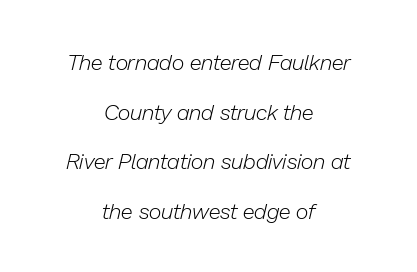
The image shows 22 px text type, italic (leaning right); set centered, loose line spacing (2.26x), normal letter spacing, not underlined.
